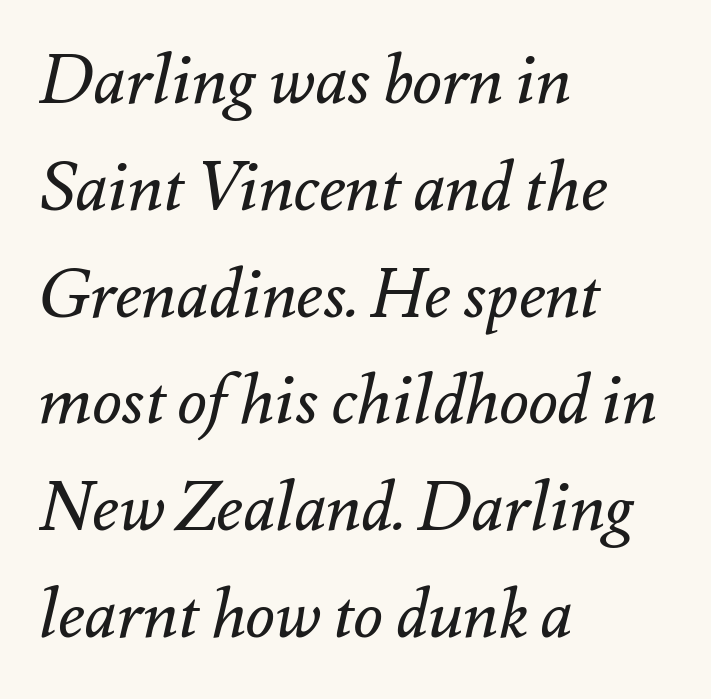
Q: Is the text bold? A: No.
Q: Is the text italic (slanted)? A: Yes, it leans right by about 12 degrees.
Q: Is the text underlined? A: No.
Q: How is the paragraph aligned? A: Left-aligned.
Q: Is the spacing between letters normal or unusually wide? A: Normal.
Q: Is the spacing between lines tight, normal or loose? A: Normal.
Q: Width (condensed, normal, or wide)? A: Normal.
Q: Stroke contrast? A: Medium.
Q: x-height? A: Small.
Q: Monospaced? A: No.
